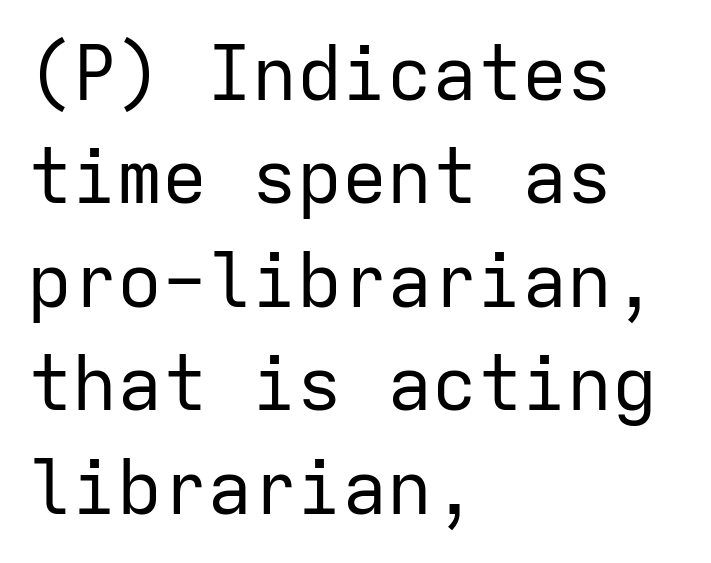
The image shows 75 px regular-weight sans-serif type, upright, monospaced; set left-aligned, normal line spacing (1.38x), normal letter spacing, not underlined; low stroke contrast and a medium x-height.
